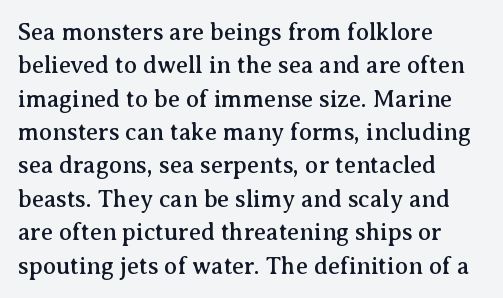
Q: Is the text italic (slanted)? A: No, it is upright.
Q: Is the text underlined? A: No.
Q: How is the paragraph aligned? A: Left-aligned.
Q: Is the spacing between letters normal or unusually wide? A: Normal.
Q: Is the spacing between lines tight, normal or loose? A: Normal.
